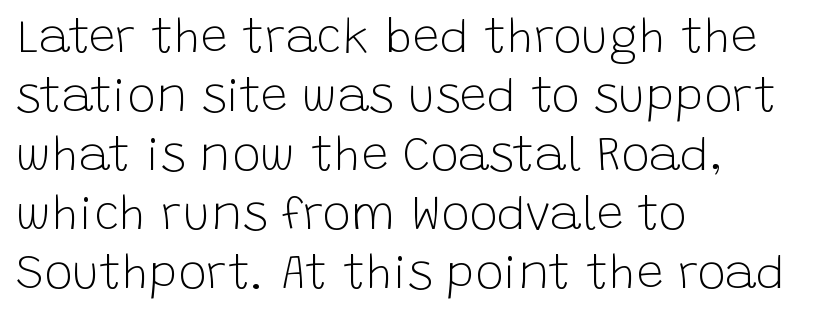
The image shows 48 px light sans-serif type, upright; set left-aligned, line spacing 1.23x, normal letter spacing, not underlined; low stroke contrast and a large x-height.
